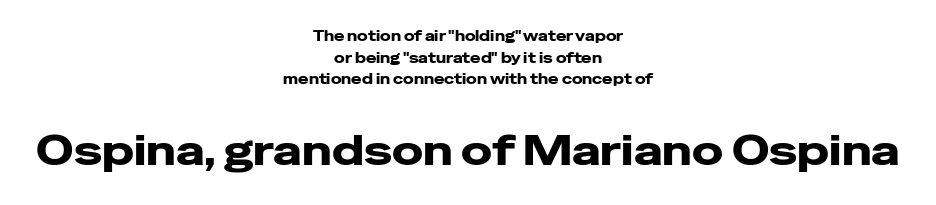
The image shows 41 px heavy, wide sans-serif type, upright; set centered, normal line spacing (1.54x), normal letter spacing, not underlined; the second (bottom) block is 2.93x larger; low stroke contrast and a medium x-height.
